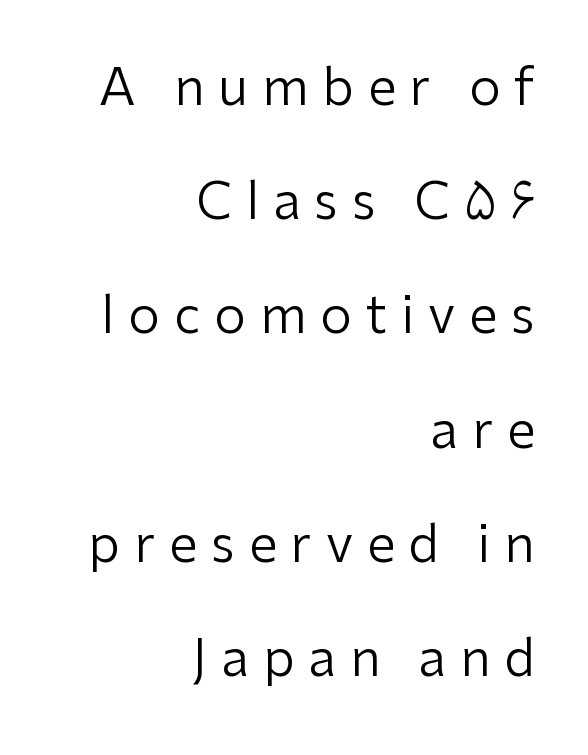
The image shows 51 px regular-weight sans-serif type, upright; set right-aligned, loose line spacing (2.24x), unusually wide letter spacing (+0.27 em), not underlined; low stroke contrast and a medium x-height.
